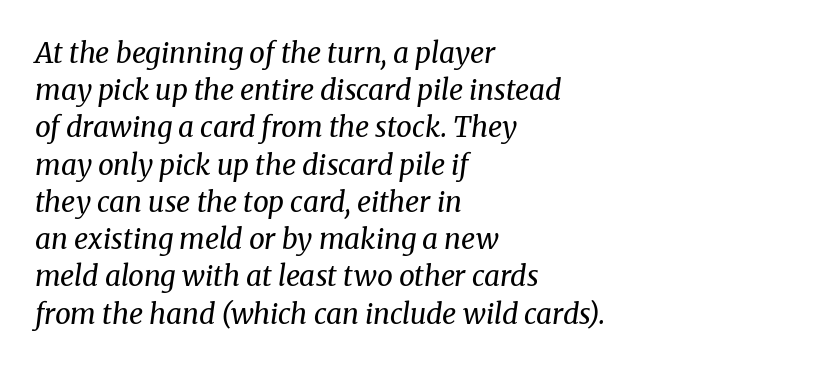
Think of a printed novel: that variable character pitch is what you see here. Look at the tracking — it's just the regular setting, nothing added. The space between consecutive lines is moderate. Tall strokes in this sample are angled rather than plumb. A student would call this left alignment; a typographer would say flush left, rag right.
